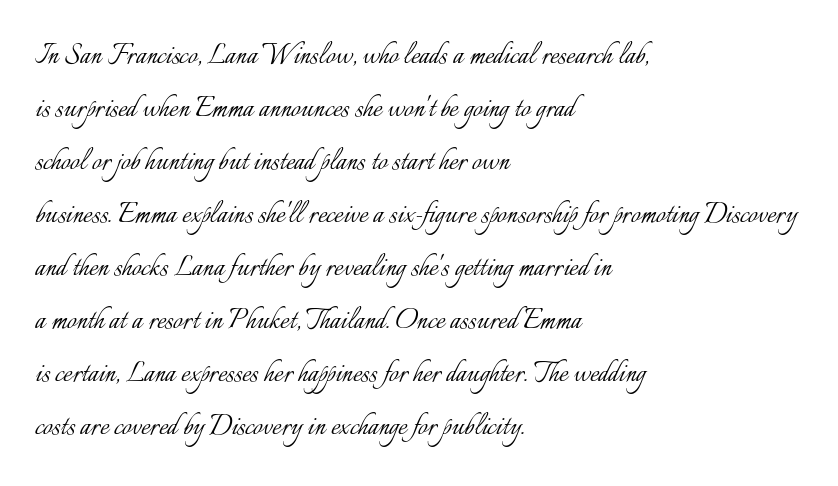
Q: Is the text bold? A: No.
Q: Is the text italic (slanted)? A: Yes.
Q: Is the text underlined? A: No.
Q: How is the paragraph aligned? A: Left-aligned.
Q: Is the spacing between letters normal or unusually wide? A: Normal.
Q: Is the spacing between lines tight, normal or loose? A: Normal.
Q: Width (condensed, normal, or wide)? A: Normal.
Q: Stroke contrast? A: Low.
Q: x-height? A: Small.
Q: Monospaced? A: No.
